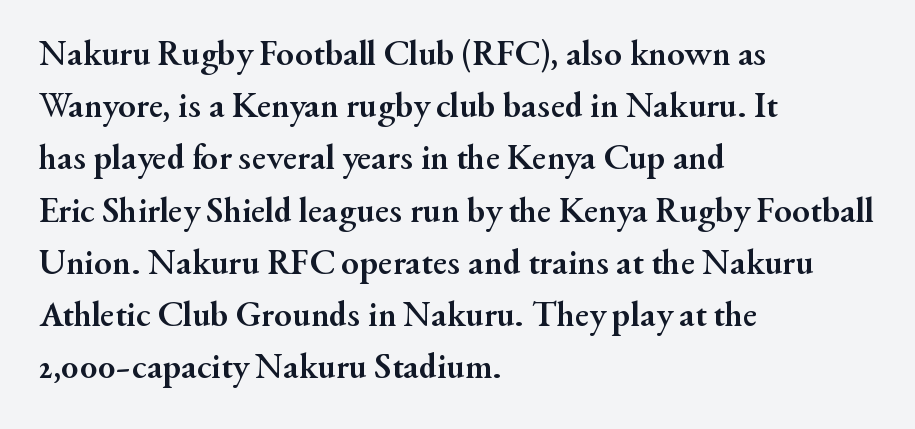
The image shows 36 px semibold serif type, upright; set left-aligned, normal line spacing (1.45x), normal letter spacing, not underlined; medium stroke contrast and a small x-height.
